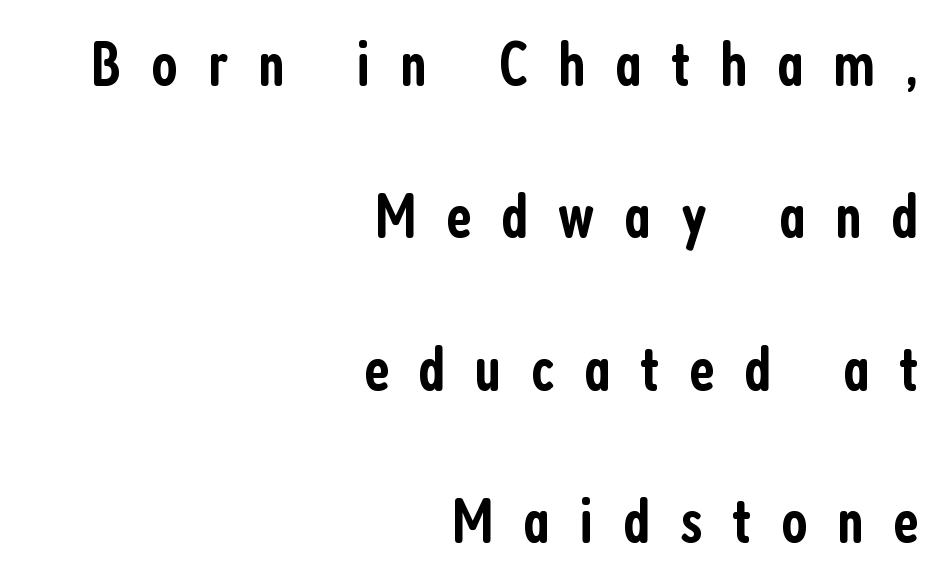
The image shows 63 px semibold, condensed sans-serif type, upright; set right-aligned, loose line spacing (2.42x), unusually wide letter spacing (+0.47 em), not underlined; low stroke contrast and a medium x-height.
